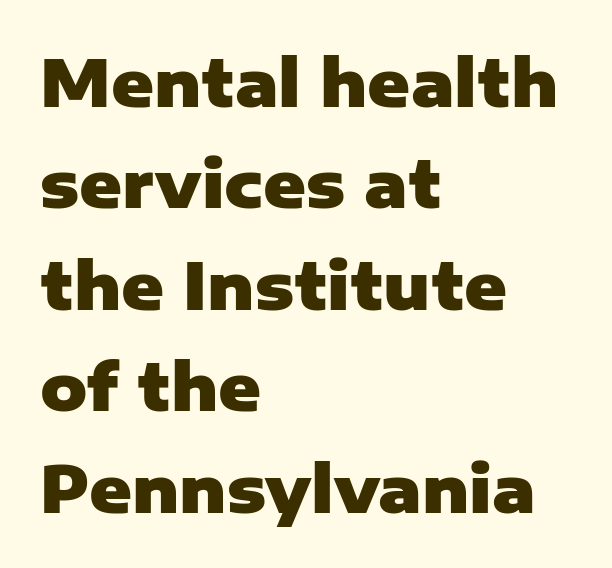
The image shows 65 px heavy sans-serif type, upright; set left-aligned, normal line spacing (1.56x), normal letter spacing, not underlined; low stroke contrast and a medium x-height.
